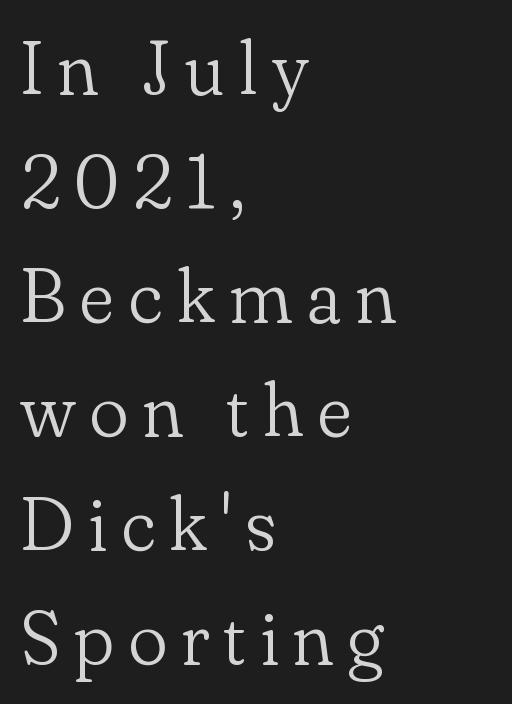
{"serif": "yes", "italic": "no", "bold": "no", "weight": "light", "width": "normal", "stroke_contrast": "low", "x_height": "small", "monospaced": "no", "underline": "no", "align": "left", "line_spacing": "normal", "line_spacing_ratio": 1.52, "glyph_px": 75}
